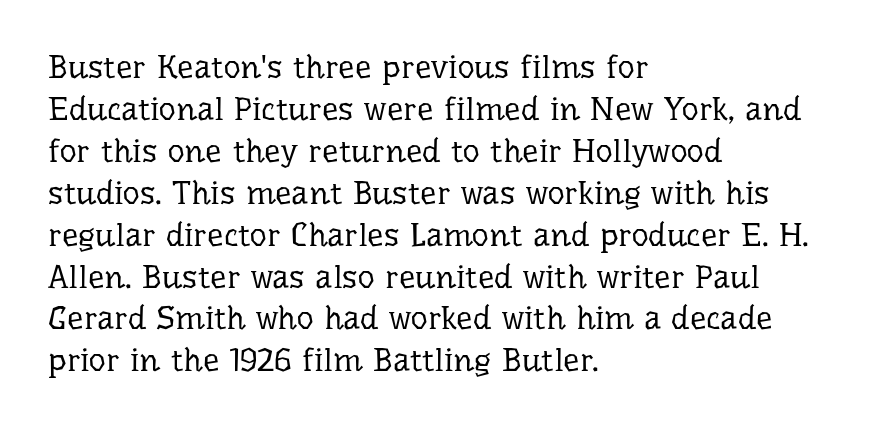
The image shows 33 px regular-weight serif type, upright; set left-aligned, normal line spacing (1.27x), normal letter spacing, not underlined; low stroke contrast and a medium x-height.
